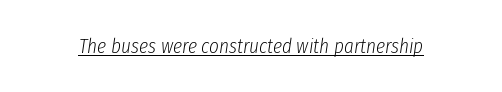
The image shows 21 px text type, italic (leaning right); set normal letter spacing, underlined.
